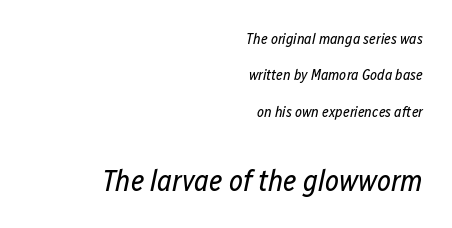
The image shows 30 px regular-weight, condensed type, italic (leaning right); set right-aligned, loose line spacing (2.42x), normal letter spacing, not underlined; the second (bottom) block is 2.0x larger; low stroke contrast and a medium x-height.
